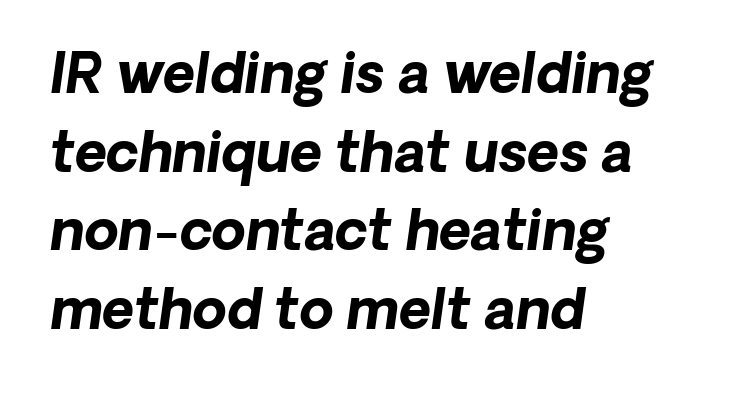
The image shows 55 px bold sans-serif type; set left-aligned, normal line spacing (1.43x), normal letter spacing, not underlined; low stroke contrast and a medium x-height.
